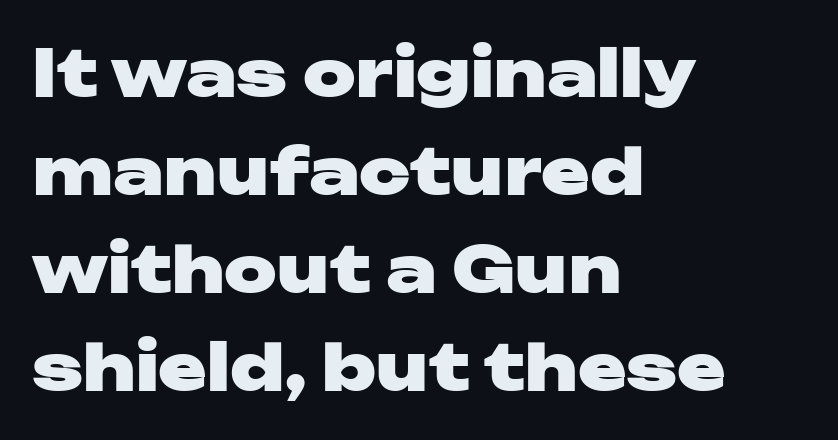
The rag falls on the right side of this text block. The baseline area is clear. Check where the strokes stop: nothing finishes them off — pure sans. Characters remain perfectly vertical along every line. This sample has the flowing, uneven cadence of proportional lettering. The passage shown has conventional tracking throughout.
